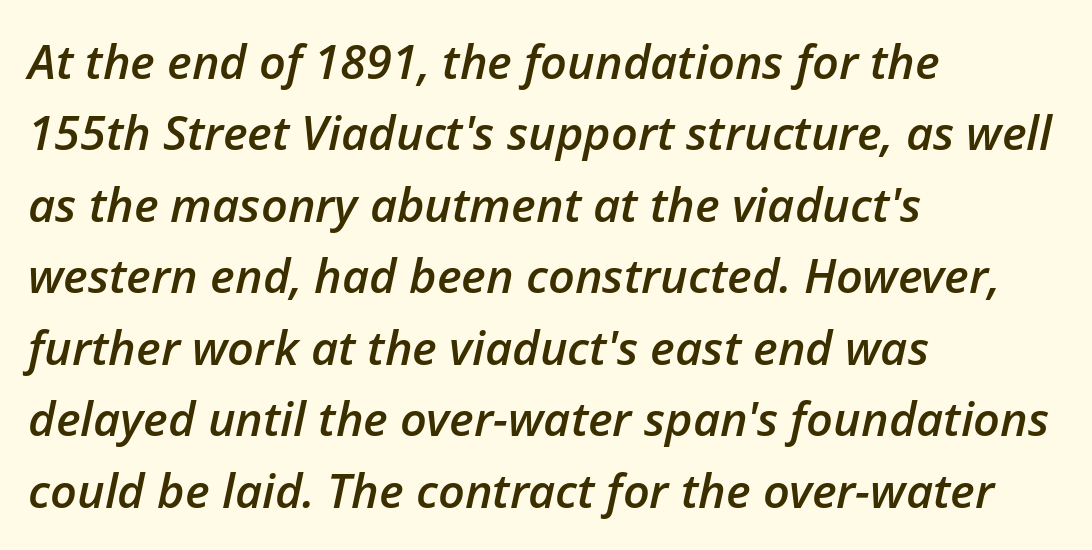
The image shows 47 px semibold type, italic (leaning right); set left-aligned, normal line spacing (1.52x), normal letter spacing, not underlined; low stroke contrast and a medium x-height.
